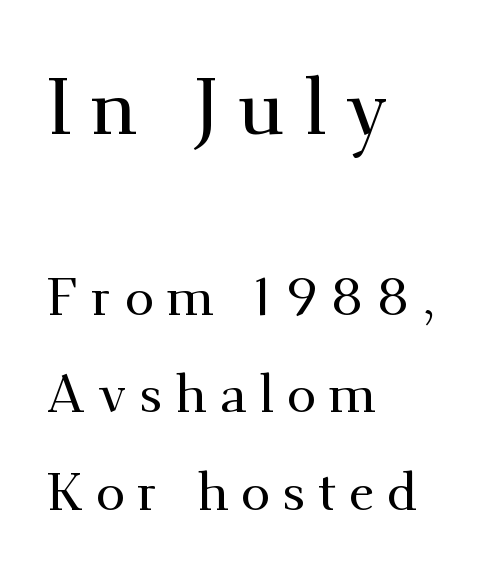
The string is rendered with underlining switched off. The letters advance in unequal steps, a hallmark of proportional type. Every character sits straight up, as roman type does. These lines have a slow, spaced-out rhythm from letter to letter. The composition opens big and finishes small.
